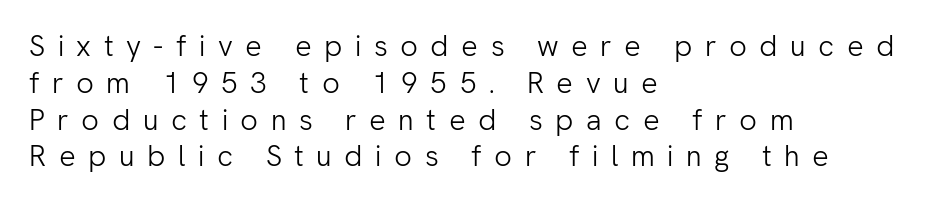
Q: Is the text bold? A: No.
Q: Is the text italic (slanted)? A: No, it is upright.
Q: Is the typeface a serif or a sans-serif typeface? A: Sans-serif.
Q: Is the text underlined? A: No.
Q: How is the paragraph aligned? A: Left-aligned.
Q: Is the spacing between letters normal or unusually wide? A: Unusually wide.
Q: Is the spacing between lines tight, normal or loose? A: Normal.
Q: Width (condensed, normal, or wide)? A: Normal.
Q: Stroke contrast? A: Low.
Q: x-height? A: Medium.
Q: Monospaced? A: No.
